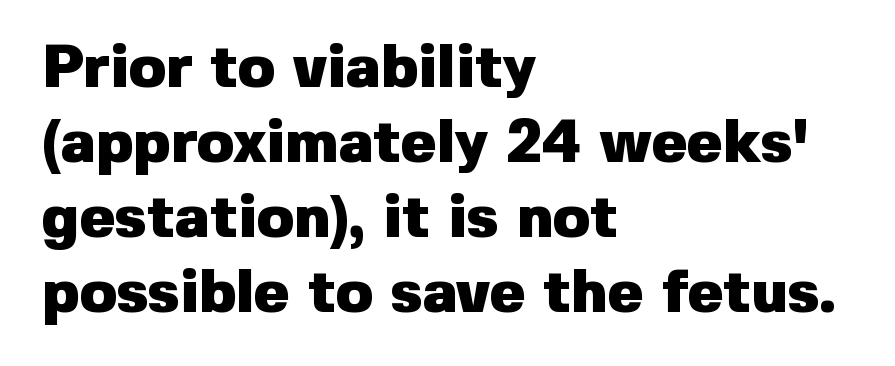
Q: Is the text bold? A: Yes.
Q: Is the text italic (slanted)? A: No, it is upright.
Q: Is the typeface a serif or a sans-serif typeface? A: Sans-serif.
Q: Is the text underlined? A: No.
Q: How is the paragraph aligned? A: Left-aligned.
Q: Is the spacing between letters normal or unusually wide? A: Normal.
Q: Is the spacing between lines tight, normal or loose? A: Normal.
Q: Width (condensed, normal, or wide)? A: Normal.
Q: Stroke contrast? A: Low.
Q: x-height? A: Medium.
Q: Monospaced? A: No.
